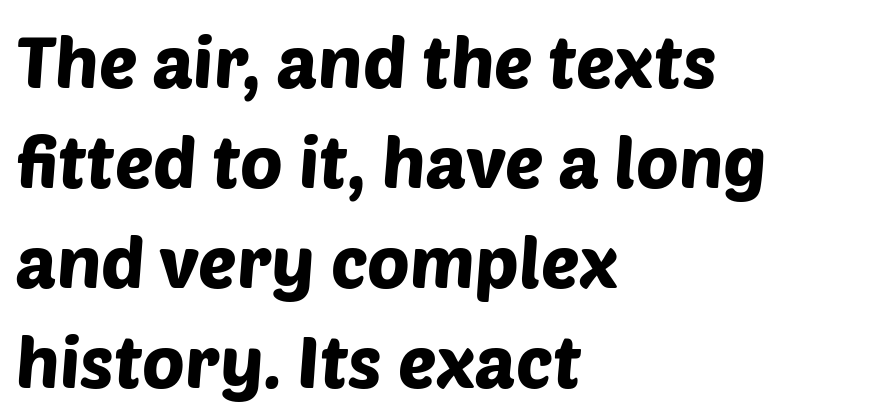
{"serif": "no", "width": "normal", "stroke_contrast": "low", "x_height": "large", "monospaced": "no", "underline": "no", "align": "left", "line_spacing": "normal", "line_spacing_ratio": 1.39, "letter_spacing": "normal", "letter_spacing_em": 0.0, "glyph_px": 72}
